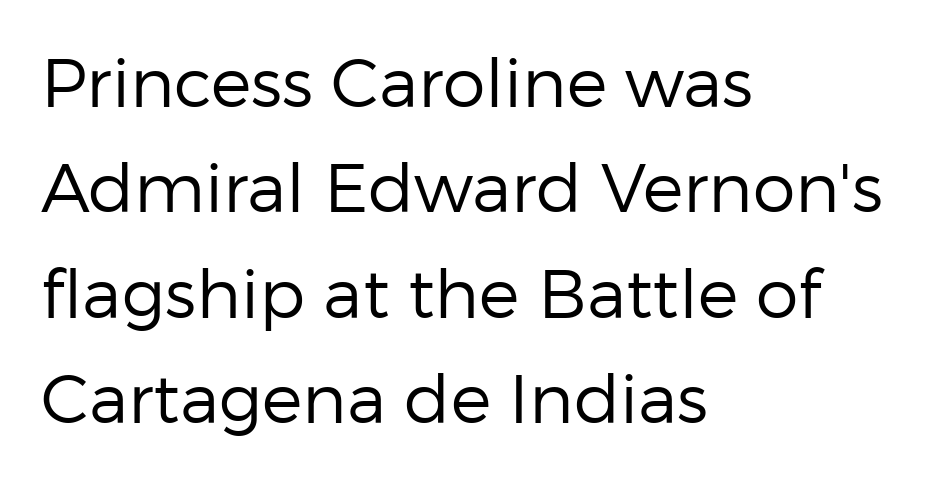
{"serif": "no", "italic": "no", "bold": "no", "weight": "regular", "width": "normal", "stroke_contrast": "low", "x_height": "medium", "monospaced": "no", "underline": "no", "align": "left", "line_spacing": "normal", "line_spacing_ratio": 1.55, "letter_spacing": "normal", "letter_spacing_em": 0.0, "glyph_px": 68}
